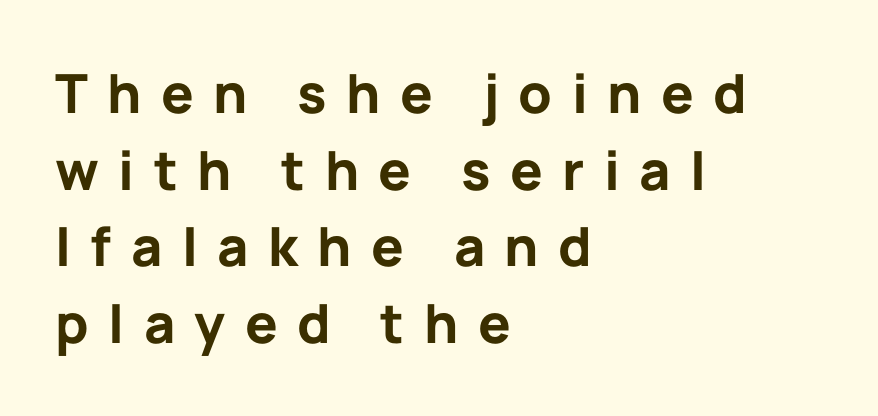
Q: Is the text bold? A: Yes.
Q: Is the text italic (slanted)? A: No, it is upright.
Q: Is the typeface a serif or a sans-serif typeface? A: Sans-serif.
Q: Is the text underlined? A: No.
Q: How is the paragraph aligned? A: Left-aligned.
Q: Is the spacing between letters normal or unusually wide? A: Unusually wide.
Q: Is the spacing between lines tight, normal or loose? A: Normal.
Q: Width (condensed, normal, or wide)? A: Normal.
Q: Stroke contrast? A: Low.
Q: x-height? A: Medium.
Q: Monospaced? A: No.
